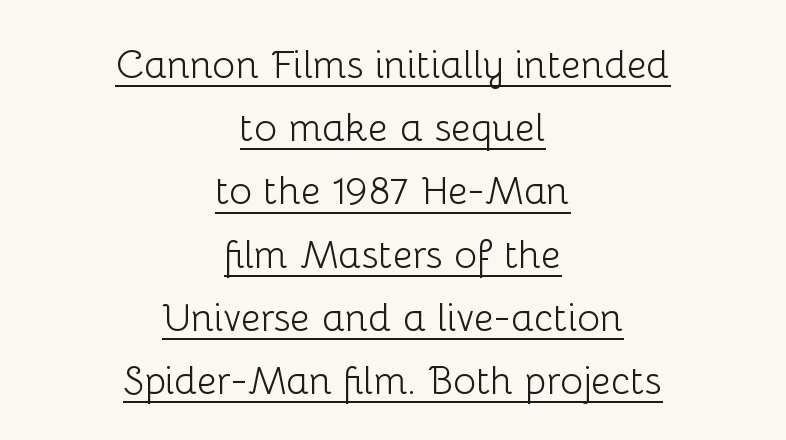
Proportional: the letters do not fall into vertical columns. Between one letter and the next there's only the usual sliver of space. A student would call this center alignment; a typographer would say set centered. The designer left line spacing at the default. Italic: no, the glyphs are upright roman.
